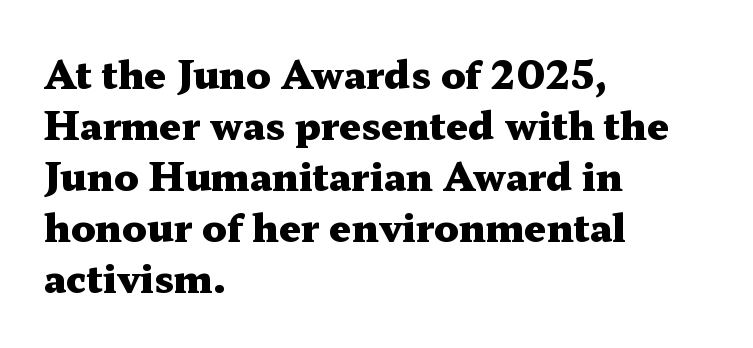
A typesetter would call this proportional, since set widths differ per character. Pretty heavy lettering here — definitely bold. These lines stack with their left ends in a neat column. Clear beneath every line of the passage. The block of text has a typical density, with ordinary space between rows.
